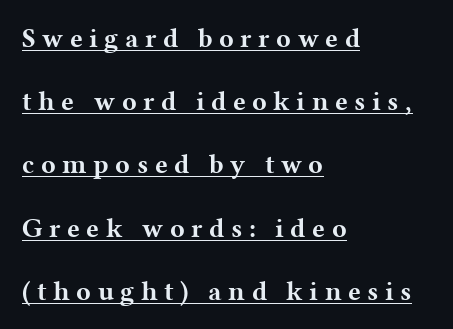
Successive baselines arrive slowly, with a big drop between each. How are the letters spaced? Widely, with obvious added tracking. Ascenders rise straight up at ninety degrees. Weight: bold. Reading down the block, your eye returns to a fixed left position each line. Honestly, the underline is the first thing you notice here.
